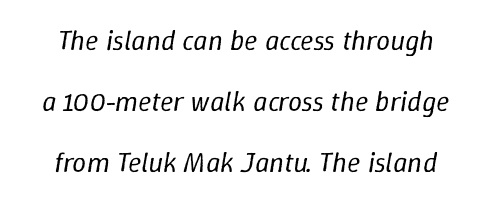
The horizontal fit of the characters is conventional and even. Looks like regular typesetting: each glyph gets only the width it needs. No chunkiness to these letters — they're not bold. The typesetter chose a symmetrical, centered arrangement here. Only glyphs here, with clear space below each row. This block would shrink considerably if given ordinary leading; it's expanded now.
